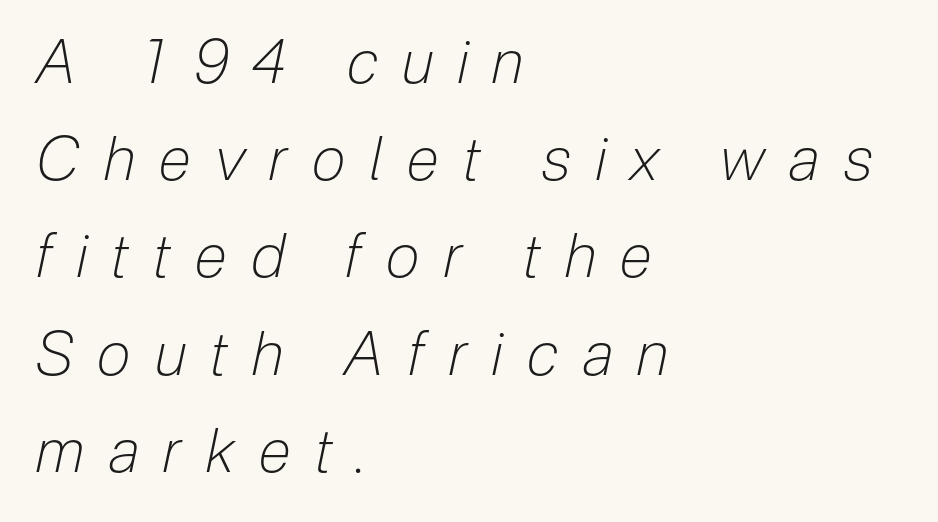
Q: Is the text bold? A: No.
Q: Is the text italic (slanted)? A: Yes, it leans right by about 12 degrees.
Q: Is the text underlined? A: No.
Q: How is the paragraph aligned? A: Left-aligned.
Q: Is the spacing between letters normal or unusually wide? A: Unusually wide.
Q: Is the spacing between lines tight, normal or loose? A: Normal.
Q: Width (condensed, normal, or wide)? A: Condensed.
Q: Stroke contrast? A: Low.
Q: x-height? A: Medium.
Q: Monospaced? A: No.
